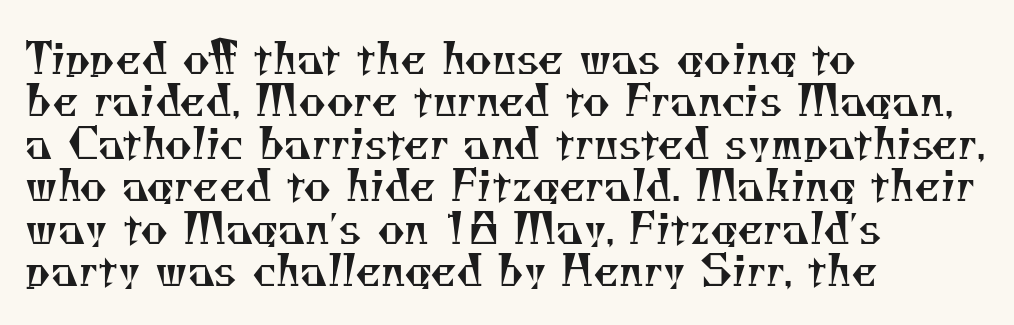
Letters rest on an invisible, unmarked baseline. Regarding serifs, this sample has them. These lines are rendered in a variable-pitch font. One-word summary of the alignment: left.
